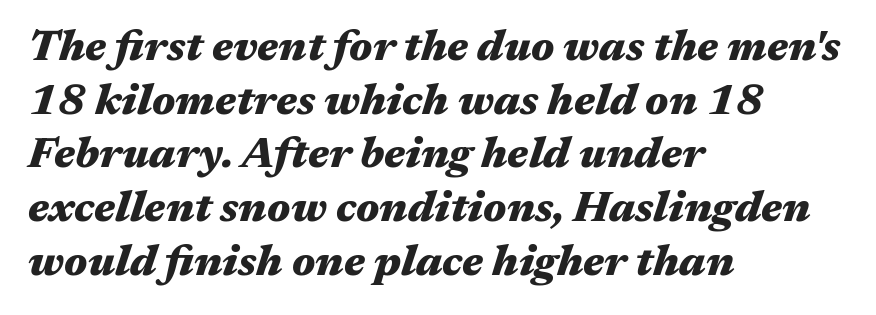
Q: Is the text bold? A: Yes.
Q: Is the text italic (slanted)? A: Yes, it leans right by about 17 degrees.
Q: Is the text underlined? A: No.
Q: How is the paragraph aligned? A: Left-aligned.
Q: Is the spacing between letters normal or unusually wide? A: Normal.
Q: Is the spacing between lines tight, normal or loose? A: Normal.
Q: Width (condensed, normal, or wide)? A: Wide.
Q: Stroke contrast? A: Medium.
Q: x-height? A: Medium.
Q: Monospaced? A: No.
